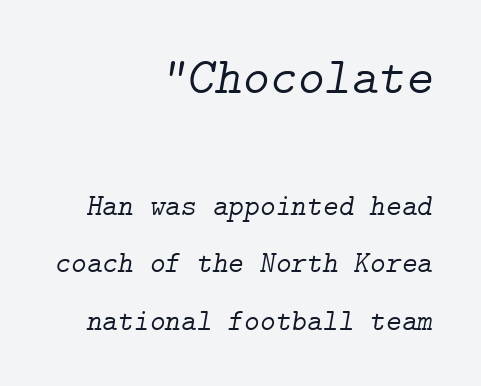
{"serif": "yes", "italic": "yes", "lean": "right", "slant_degrees": 9, "bold": "no", "weight": "light", "width": "normal", "stroke_contrast": "low", "x_height": "medium", "underline": "no", "align": "right", "line_spacing": "loose", "line_spacing_ratio": 1.91, "letter_spacing": "normal", "letter_spacing_em": 0.0, "larger_block": "first", "size_ratio": 1.73, "glyph_px": 52}
